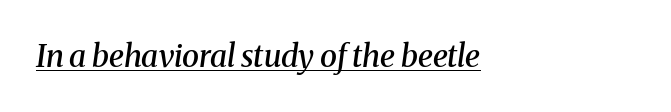
The letterforms sit shoulder to shoulder at normal distance. Short and long lines alike share a common starting point at left. Characters are canted at an angle relative to the baseline's perpendicular. The characters display serif detailing at their extremities.
